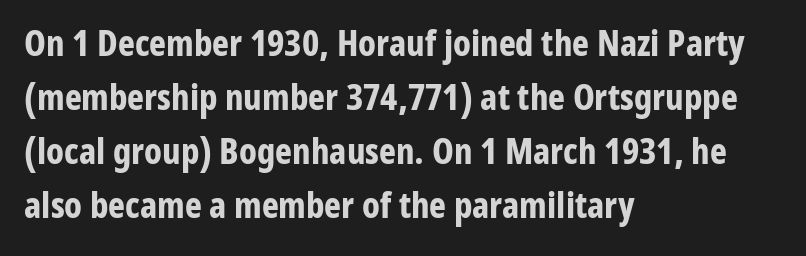
Q: Is the text bold? A: Yes.
Q: Is the text italic (slanted)? A: No, it is upright.
Q: Is the typeface a serif or a sans-serif typeface? A: Sans-serif.
Q: Is the text underlined? A: No.
Q: How is the paragraph aligned? A: Left-aligned.
Q: Is the spacing between letters normal or unusually wide? A: Normal.
Q: Is the spacing between lines tight, normal or loose? A: Normal.
Q: Width (condensed, normal, or wide)? A: Condensed.
Q: Stroke contrast? A: Low.
Q: x-height? A: Medium.
Q: Monospaced? A: No.
